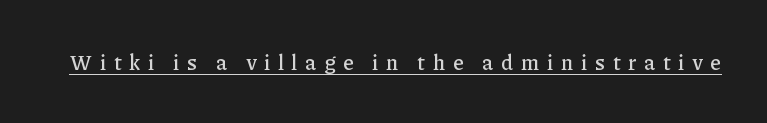
Is the letter spacing exaggerated? Yes — the characters are pushed far apart. Notice how a bar underscores the lettering throughout. These lines were composed using upright roman letters.
